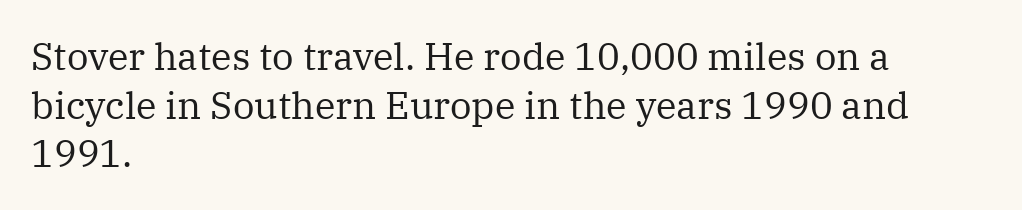
Words float on clear page, feet unadorned. Think of a printed novel: that variable character pitch is what you see here. The designer went with a serif here, giving each stem small feet. Whoever set this chose a conventional vertical rhythm. The lettering holds an erect, upright posture throughout. Stroke thickness stays within the range of a standard reading face or lighter.
